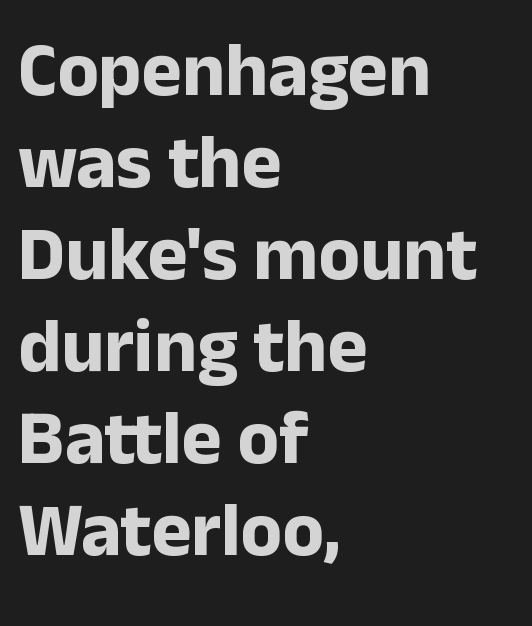
Does extra space separate the letters? No, they use regular spacing. I'd describe the lettering as bold — thick and assertive. The ragged edge is on the right, which tells us the setting is flush left. You can tell from the bare stems that sans-serif type was used. Italic? Not at all — the glyphs are vertical. Nobody drew a line under any word here.
